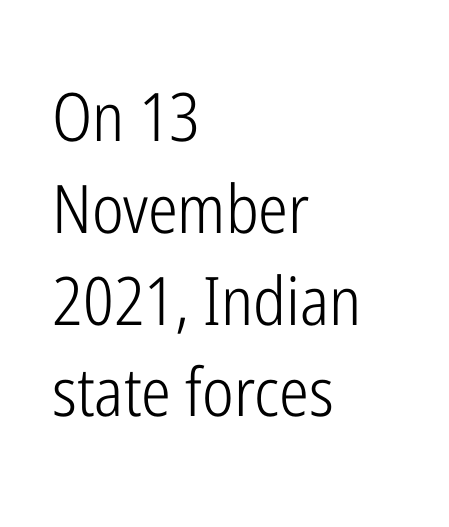
Q: Is the text bold? A: No.
Q: Is the text italic (slanted)? A: No, it is upright.
Q: Is the typeface a serif or a sans-serif typeface? A: Sans-serif.
Q: Is the text underlined? A: No.
Q: How is the paragraph aligned? A: Left-aligned.
Q: Is the spacing between letters normal or unusually wide? A: Normal.
Q: Is the spacing between lines tight, normal or loose? A: Normal.
Q: Width (condensed, normal, or wide)? A: Condensed.
Q: Stroke contrast? A: Low.
Q: x-height? A: Medium.
Q: Monospaced? A: No.
